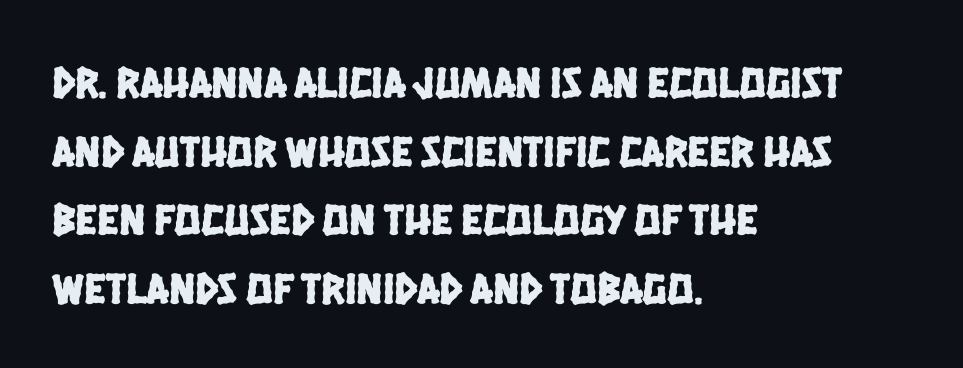
{"serif": "no", "width": "condensed", "stroke_contrast": "low", "x_height": "large", "monospaced": "no", "underline": "no", "align": "left", "line_spacing": "normal", "line_spacing_ratio": 1.56, "letter_spacing": "normal", "letter_spacing_em": 0.0, "glyph_px": 44}
